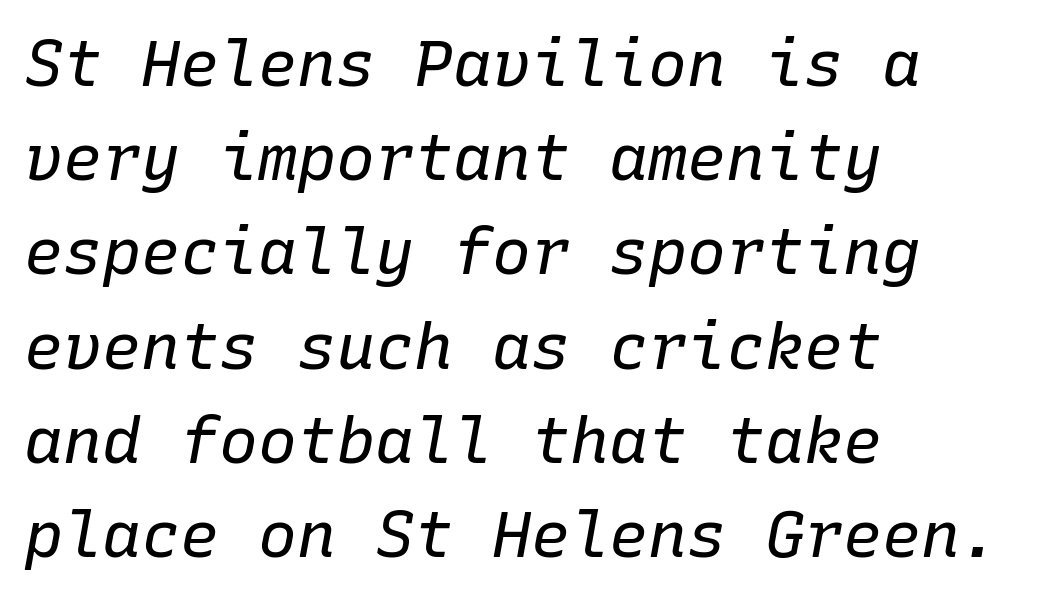
{"italic": "yes", "lean": "right", "slant_degrees": 10, "bold": "no", "weight": "regular", "width": "normal", "stroke_contrast": "low", "x_height": "medium", "monospaced": "yes", "underline": "no", "align": "left", "line_spacing": "normal", "line_spacing_ratio": 1.45, "letter_spacing": "normal", "letter_spacing_em": 0.0, "glyph_px": 65}
